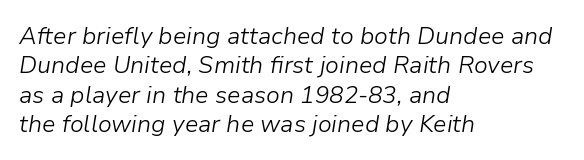
Q: Is the text bold? A: No.
Q: Is the text italic (slanted)? A: Yes, it leans right by about 9 degrees.
Q: Is the text underlined? A: No.
Q: How is the paragraph aligned? A: Left-aligned.
Q: Is the spacing between letters normal or unusually wide? A: Normal.
